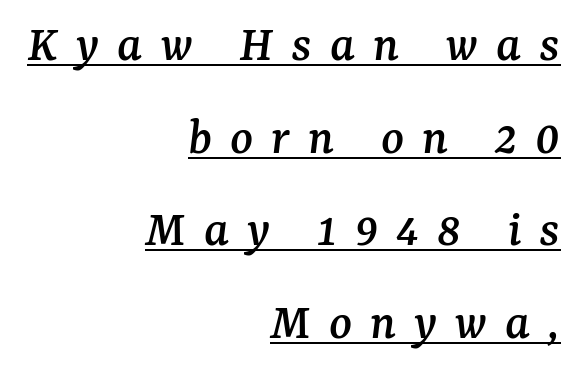
{"serif": "yes", "italic": "yes", "lean": "right", "slant_degrees": 7, "width": "normal", "stroke_contrast": "medium", "x_height": "medium", "monospaced": "no", "underline": "yes", "align": "right", "line_spacing_ratio": 1.75, "letter_spacing": "wide", "letter_spacing_em": 0.34, "glyph_px": 53}
